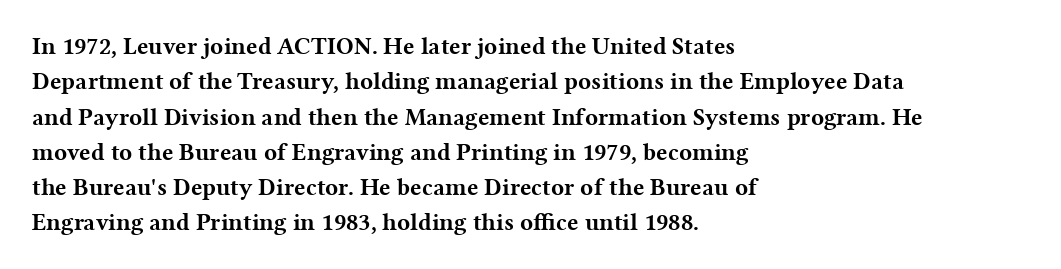
The image shows 24 px bold type, upright; set left-aligned, normal line spacing (1.47x), normal letter spacing, not underlined.
